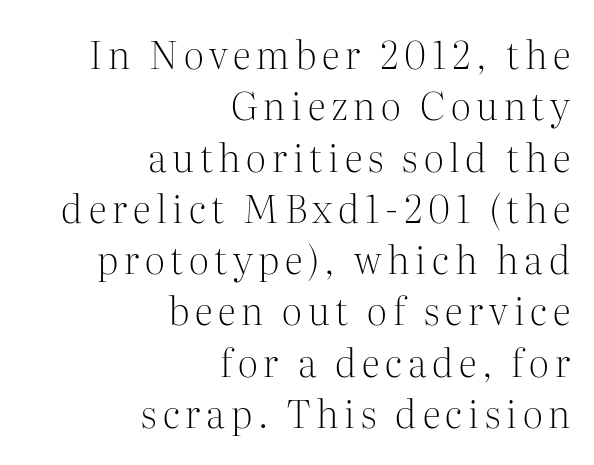
Characters remain perfectly vertical along every line. Evenly set lines give the paragraph a standard silhouette. Weight: not bold — regular or lighter. The zone under the glyphs is completely vacant.
